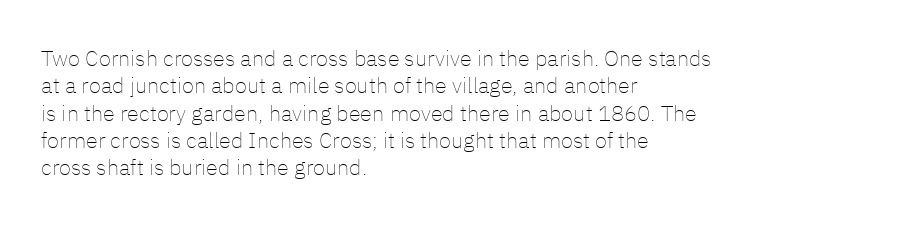
The image shows 22 px text type, upright; set left-aligned, line spacing 1.24x, normal letter spacing, not underlined.
